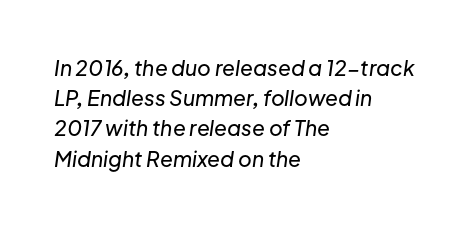
Q: Is the text italic (slanted)? A: Yes, it leans right by about 8 degrees.
Q: Is the text underlined? A: No.
Q: How is the paragraph aligned? A: Left-aligned.
Q: Is the spacing between letters normal or unusually wide? A: Normal.
Q: Is the spacing between lines tight, normal or loose? A: Normal.
